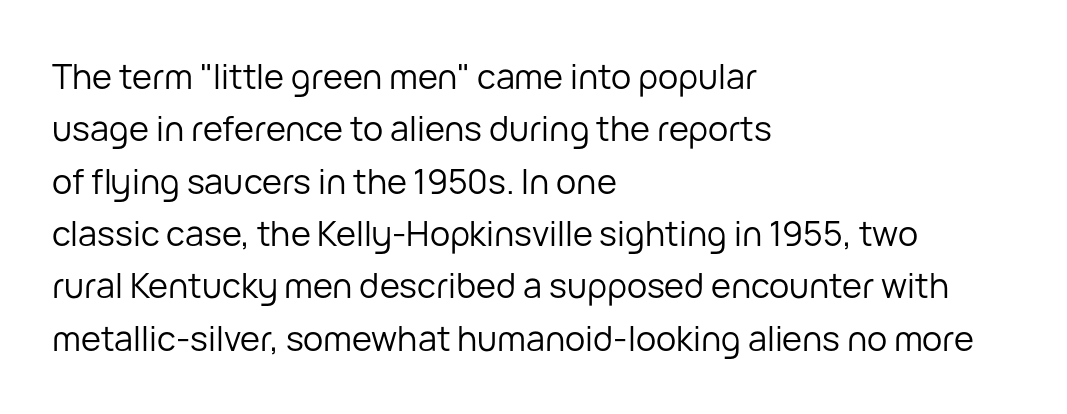
The image shows 34 px regular-weight sans-serif type, upright; set left-aligned, normal line spacing (1.54x), normal letter spacing, not underlined; low stroke contrast and a medium x-height.
